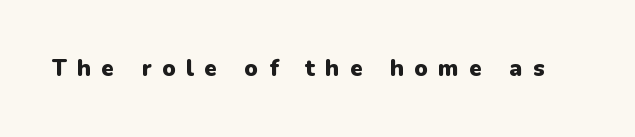
Plain, unruled lines of type. Caption: expanded tracking, letters set apart. Caption: bold face, heavy strokes. It's the straight-up-and-down kind of type.
